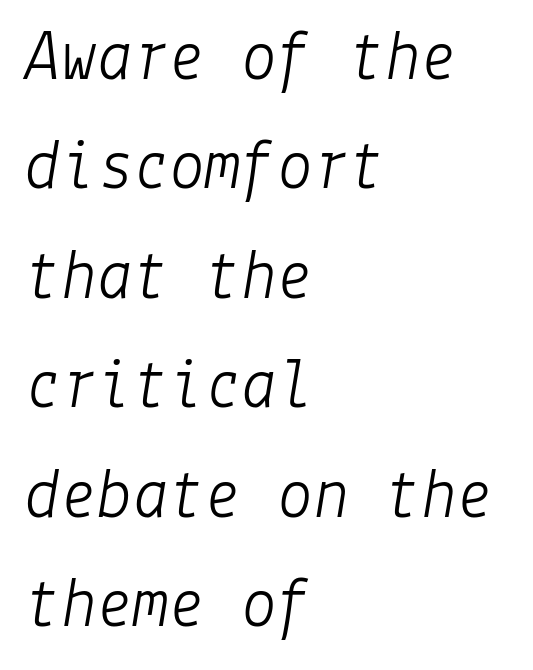
{"italic": "yes", "lean": "right", "slant_degrees": 9, "bold": "no", "weight": "light", "width": "normal", "stroke_contrast": "low", "x_height": "medium", "underline": "no", "align": "left", "line_spacing": "normal", "line_spacing_ratio": 1.52, "letter_spacing": "normal", "letter_spacing_em": 0.0, "glyph_px": 72}
